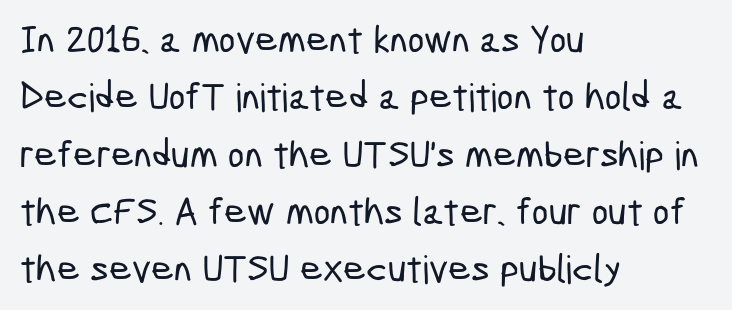
The image shows 39 px condensed sans-serif type; set left-aligned, normal line spacing (1.47x), normal letter spacing, not underlined; low stroke contrast and a medium x-height.
